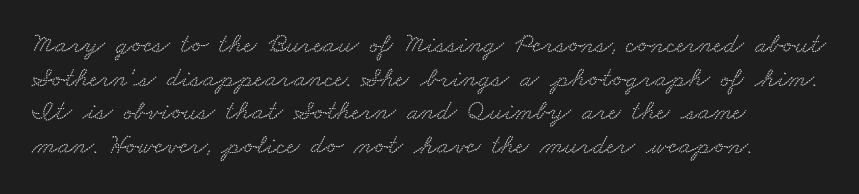
Q: Is the typeface a serif or a sans-serif typeface? A: Serif.
Q: Is the text underlined? A: No.
Q: How is the paragraph aligned? A: Left-aligned.
Q: Is the spacing between letters normal or unusually wide? A: Normal.
Q: Width (condensed, normal, or wide)? A: Wide.
Q: Stroke contrast? A: Medium.
Q: x-height? A: Small.
Q: Monospaced? A: No.
